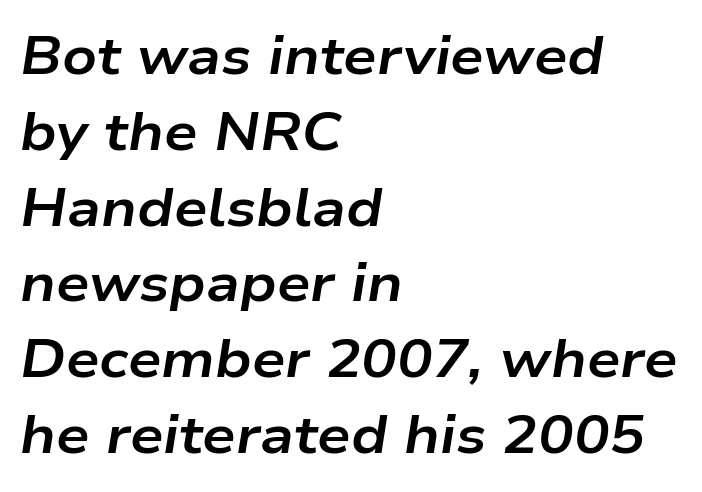
The image shows 53 px bold, wide type, italic (leaning right); set left-aligned, normal line spacing (1.43x), normal letter spacing, not underlined; low stroke contrast and a medium x-height.
